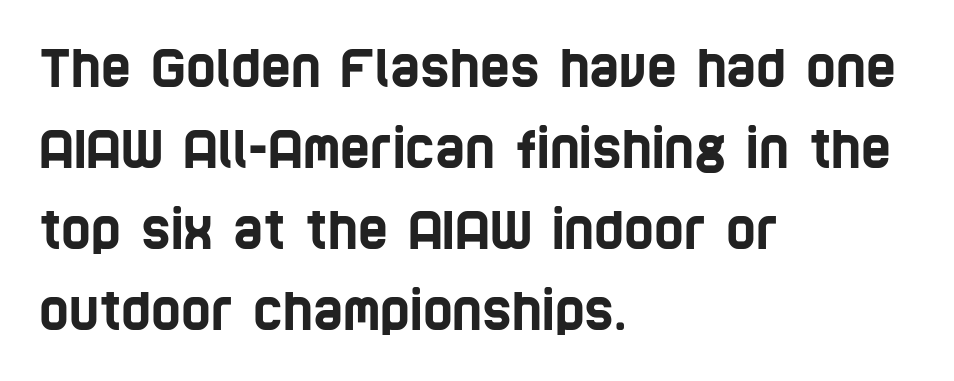
{"serif": "no", "width": "condensed", "stroke_contrast": "low", "x_height": "large", "monospaced": "no", "underline": "no", "align": "left", "line_spacing": "normal", "line_spacing_ratio": 1.59, "letter_spacing": "normal", "letter_spacing_em": 0.0, "glyph_px": 51}
